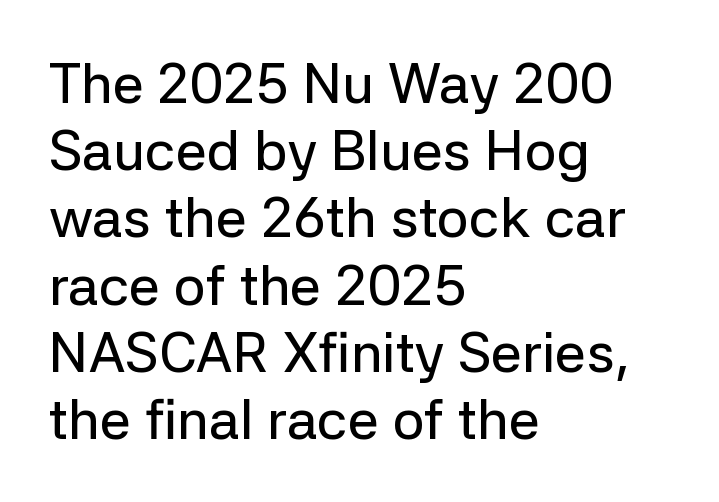
Lines of text with bare space underneath. Observe the absence of serifs on each vertical stroke in this sample. Do the characters align in a grid? No, the font is proportional. Left-aligned paragraph, ragged on the right.
